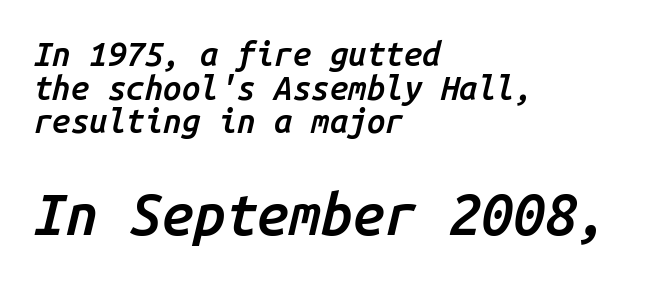
The image shows 57 px semibold type, italic (leaning right), monospaced; set left-aligned, tight line spacing (1.02x), normal letter spacing, not underlined; the second (bottom) block is 1.73x larger; low stroke contrast and a medium x-height.
